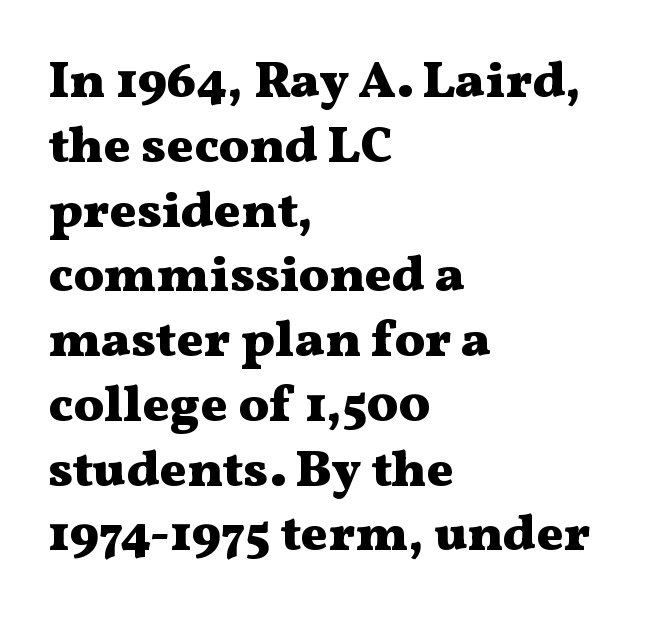
{"serif": "yes", "italic": "no", "bold": "yes", "weight": "heavy", "width": "wide", "stroke_contrast": "medium", "x_height": "medium", "monospaced": "no", "underline": "no", "align": "left", "line_spacing": "normal", "line_spacing_ratio": 1.27, "letter_spacing": "normal", "letter_spacing_em": 0.0, "glyph_px": 51}
